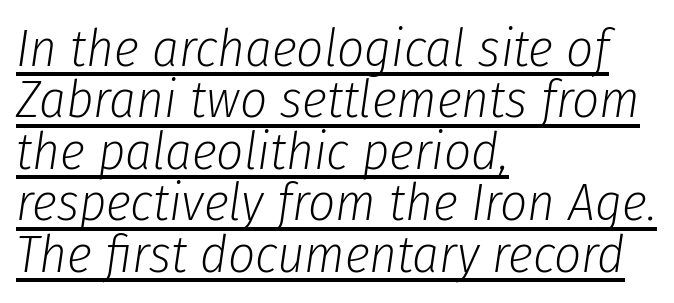
Q: Is the text bold? A: No.
Q: Is the text italic (slanted)? A: Yes, it leans right by about 8 degrees.
Q: Is the text underlined? A: Yes.
Q: How is the paragraph aligned? A: Left-aligned.
Q: Is the spacing between letters normal or unusually wide? A: Normal.
Q: Is the spacing between lines tight, normal or loose? A: Tight.
Q: Width (condensed, normal, or wide)? A: Condensed.
Q: Stroke contrast? A: Low.
Q: x-height? A: Medium.
Q: Monospaced? A: No.
